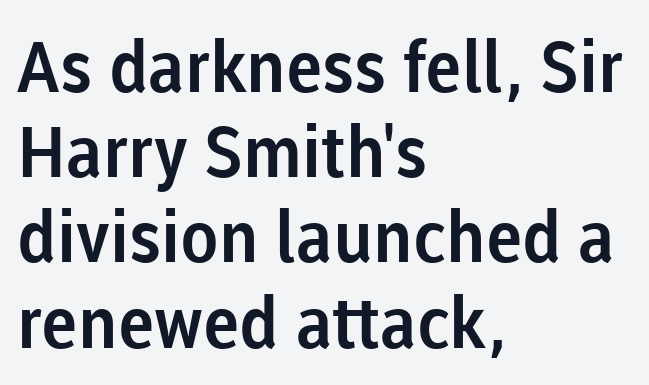
{"serif": "no", "italic": "no", "width": "normal", "stroke_contrast": "low", "x_height": "medium", "monospaced": "no", "underline": "no", "align": "left", "line_spacing_ratio": 1.2, "letter_spacing": "normal", "letter_spacing_em": 0.0, "glyph_px": 71}
